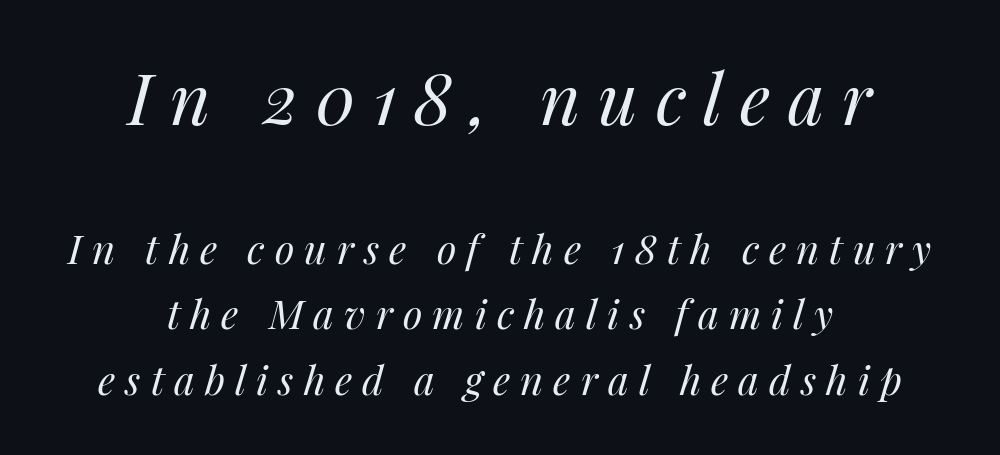
The weight would be labelled regular, book, light, or lighter still. The space directly below the letters is spotless. Baseline-to-baseline distance is the conventional proportion of letter height. Leftover space on each line is divided equally before and after the words.
